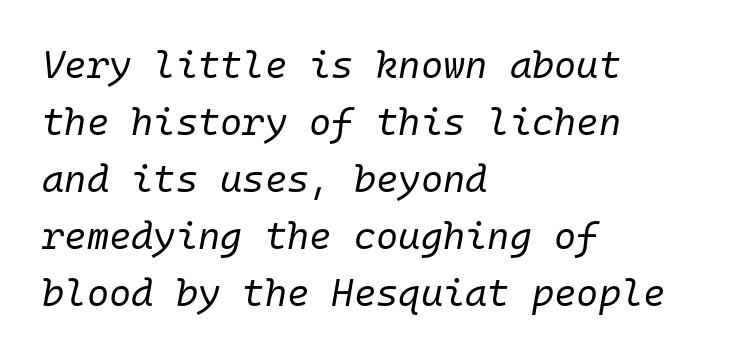
Compared with typical body copy, the letter spacing here is the same. Check the space under the baseline: it is left empty. Note the uniform advance width — an 'i' takes as much space as an 'm'. Notice how the passage keeps a crisp vertical edge on the left only. Notice how the stems are inclined rather than vertical — that's the hallmark of italics.
